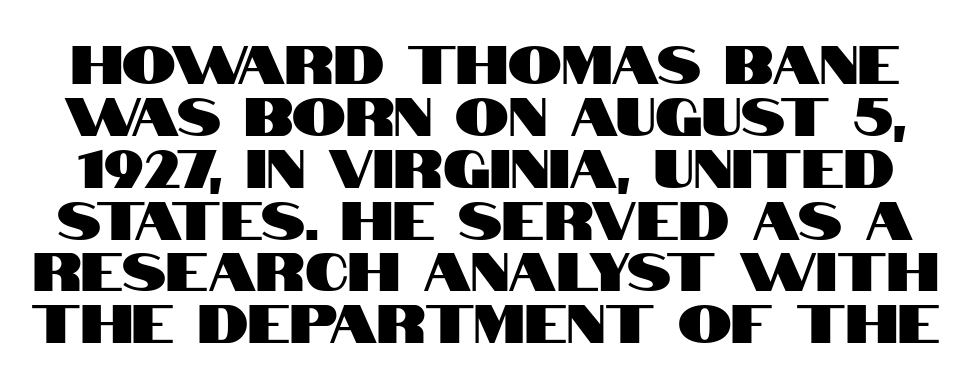
The face used here is rendered with its standard letterfit. You can tell it's not italic because the verticals are truly vertical. Clear beneath every line of the passage. Tightly led — the rows are bunched. The face used here is proportionally spaced, like ordinary book or web type.
